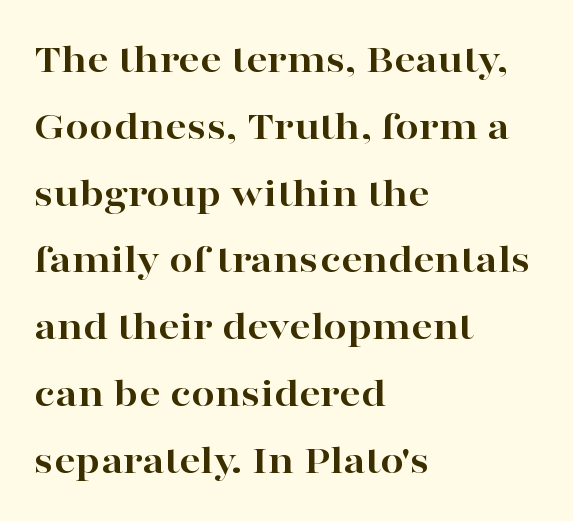
The image shows 42 px bold, wide serif type, upright; set left-aligned, normal line spacing (1.59x), normal letter spacing, not underlined; high stroke contrast and a medium x-height.
